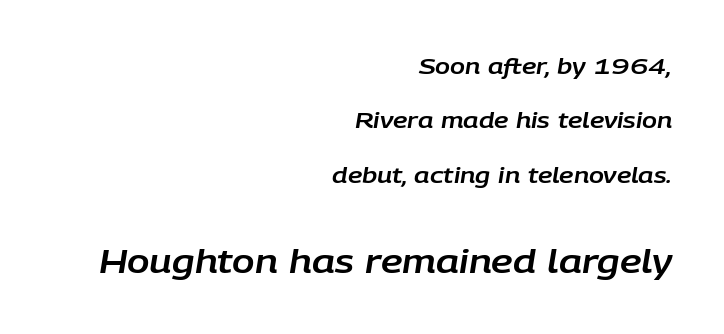
{"italic": "yes", "lean": "right", "slant_degrees": 9, "width": "normal", "stroke_contrast": "low", "x_height": "large", "monospaced": "no", "underline": "no", "align": "right", "line_spacing": "loose", "line_spacing_ratio": 2.47, "letter_spacing": "normal", "letter_spacing_em": 0.0, "larger_block": "second", "size_ratio": 1.5, "glyph_px": 33}
